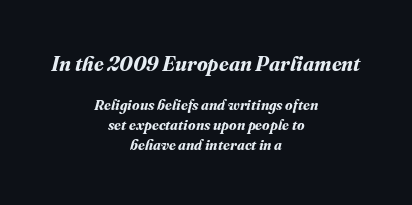
{"bold": "yes", "underline": "no", "align": "center", "line_spacing": "normal", "line_spacing_ratio": 1.43, "letter_spacing": "normal", "letter_spacing_em": 0.0, "larger_block": "first", "size_ratio": 1.43, "glyph_px": 20}
